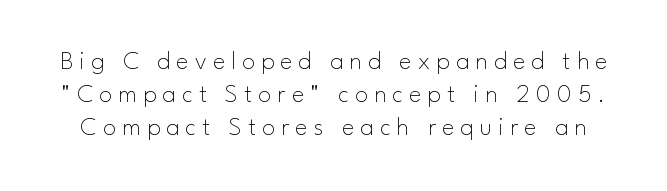
The image shows 26 px text type, upright; set normal line spacing (1.26x), unusually wide letter spacing (+0.24 em), not underlined.
